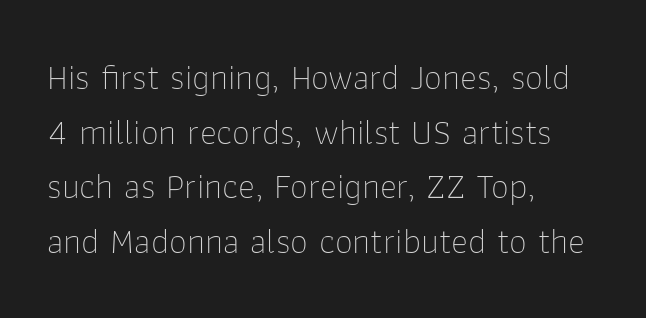
The image shows 36 px thin sans-serif type, upright; set left-aligned, normal line spacing (1.52x), normal letter spacing, not underlined; low stroke contrast and a medium x-height.
